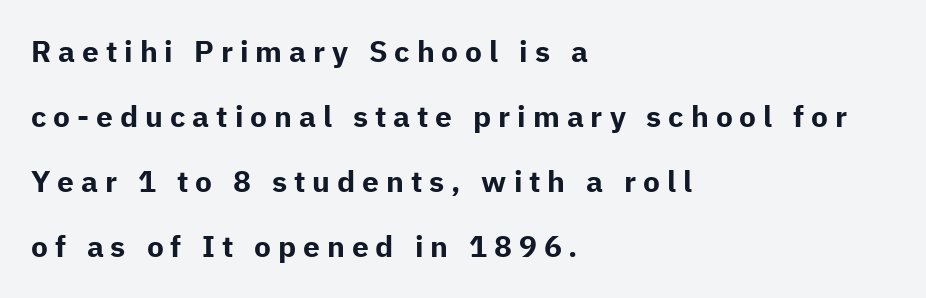
The image shows 30 px bold sans-serif type, upright; set left-aligned, loose line spacing (2.17x), unusually wide letter spacing (+0.23 em), not underlined; low stroke contrast and a medium x-height.
